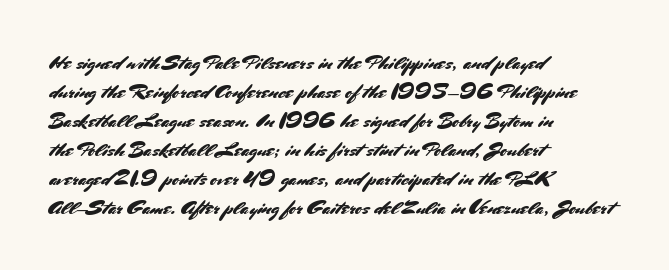
{"underline": "no", "align": "left", "line_spacing": "normal", "line_spacing_ratio": 1.38, "letter_spacing": "normal", "letter_spacing_em": 0.0, "glyph_px": 21}
